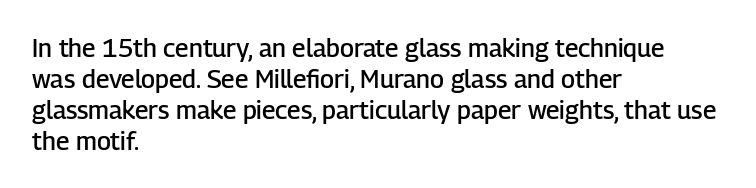
A classic flush-left, rag-right setting is used for this passage. The face used here is rendered with its standard letterfit. Decoration check: the copy has no underline. Caption: semibold face, moderately heavy strokes. Quick note: not italic, upright.
